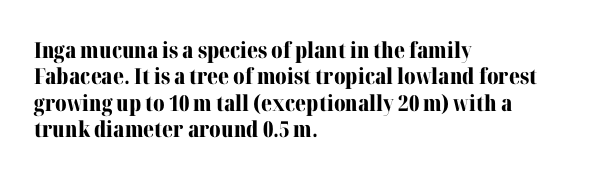
Stroke thickness is high; the sample reads as a true bold. Underline: absent. The horizontal fit of the characters is conventional and even. Do the letters lean? They stand straight. Horizontal alignment here is leftward, the default for most running prose.
